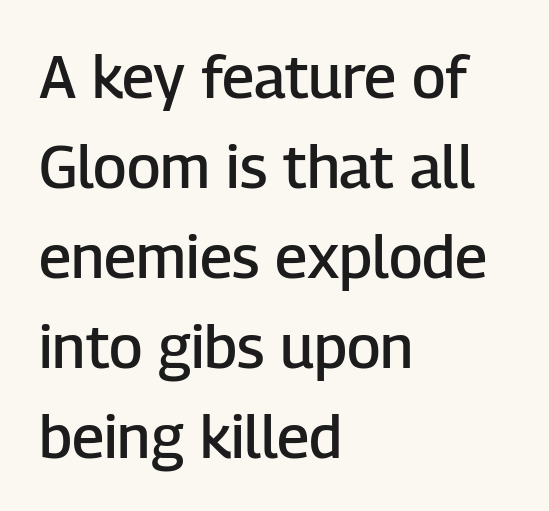
Emphasis by weight is partial: semibold. The typesetter chose a ragged-right arrangement here. Think of a printed novel: that variable character pitch is what you see here. You can tell from the bare stems that sans-serif type was used.
